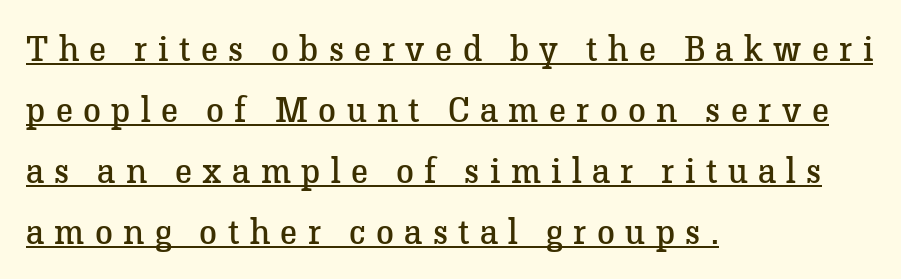
Q: Is the text bold? A: No.
Q: Is the text italic (slanted)? A: No, it is upright.
Q: Is the typeface a serif or a sans-serif typeface? A: Serif.
Q: Is the text underlined? A: Yes.
Q: How is the paragraph aligned? A: Left-aligned.
Q: Is the spacing between letters normal or unusually wide? A: Unusually wide.
Q: Is the spacing between lines tight, normal or loose? A: Normal.
Q: Width (condensed, normal, or wide)? A: Normal.
Q: Stroke contrast? A: Low.
Q: x-height? A: Medium.
Q: Monospaced? A: No.
